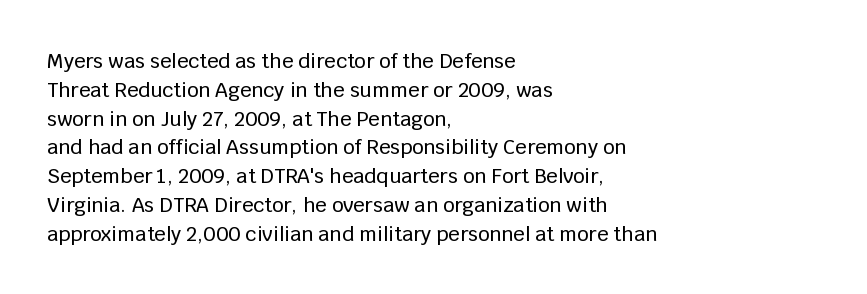
{"italic": "no", "underline": "no", "align": "left", "line_spacing": "normal", "line_spacing_ratio": 1.44, "letter_spacing": "normal", "letter_spacing_em": 0.0, "glyph_px": 20}
